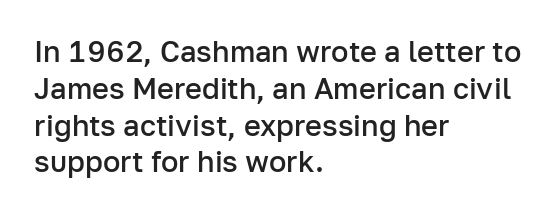
The image shows 29 px semibold sans-serif type, upright; set left-aligned, normal line spacing (1.27x), normal letter spacing, not underlined; low stroke contrast and a medium x-height.
